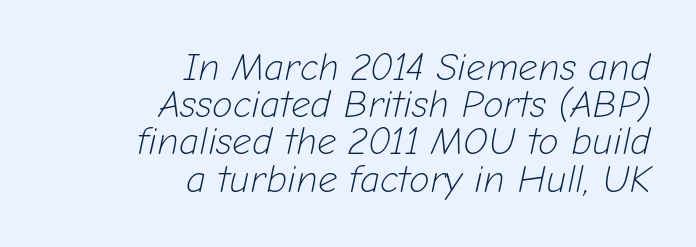
{"italic": "yes", "lean": "right", "slant_degrees": 12, "bold": "no", "weight": "light", "width": "normal", "stroke_contrast": "low", "x_height": "medium", "monospaced": "no", "underline": "no", "align": "right", "line_spacing": "tight", "line_spacing_ratio": 0.98, "letter_spacing": "normal", "letter_spacing_em": 0.0, "glyph_px": 38}
